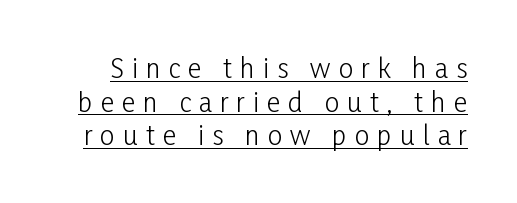
Heft: none added — not bold. Does the leading feel generous? No, just average. A roman cut, with each character standing at attention. Underline: present. Words appear elongated and porous because spacing is wide.
